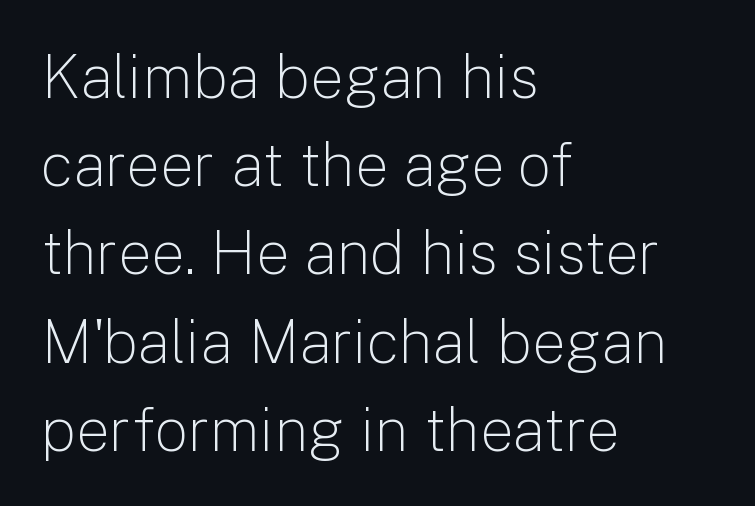
Does extra space separate the letters? No, they use regular spacing. These lines are rendered in a variable-pitch font. Alignment: flush left. Stroke terminals: plain, sans-serif. The lines sit at an ordinary, default distance from one another. No chunkiness to these letters — they're not bold.
